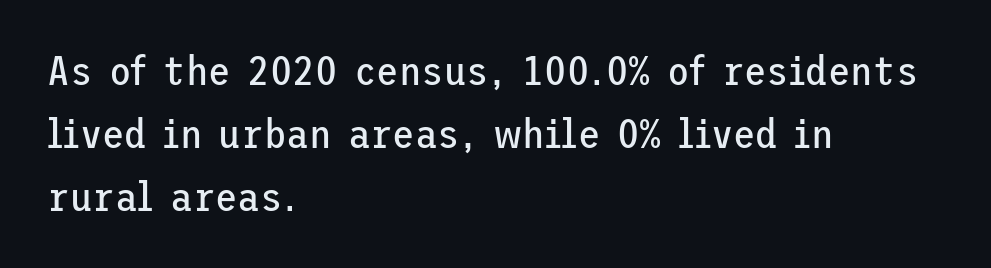
The image shows 41 px regular-weight sans-serif type, upright; set left-aligned, normal line spacing (1.54x), normal letter spacing, not underlined; low stroke contrast and a medium x-height.
